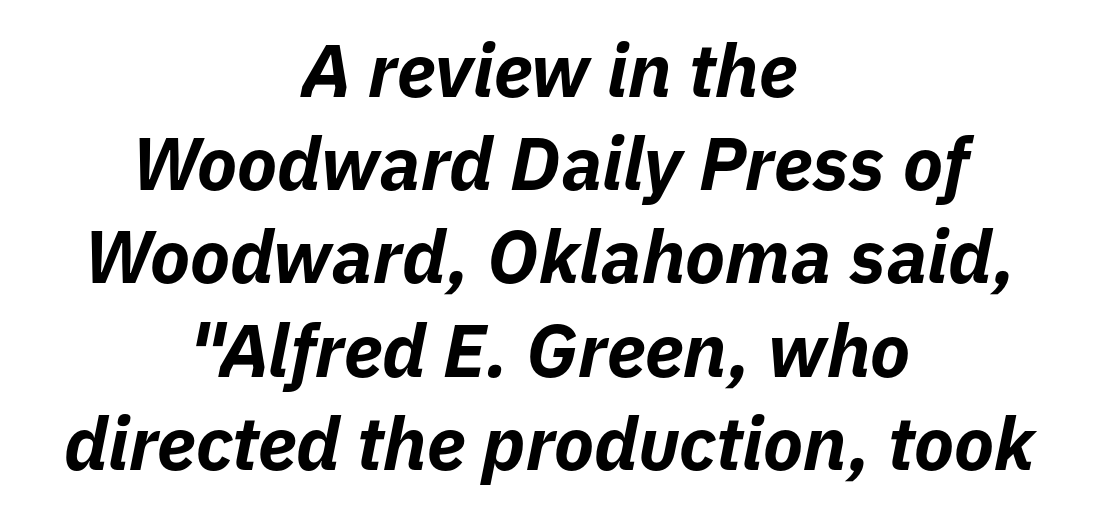
The image shows 74 px bold type, italic (leaning right); set centered, normal line spacing (1.26x), normal letter spacing, not underlined; low stroke contrast and a medium x-height.
